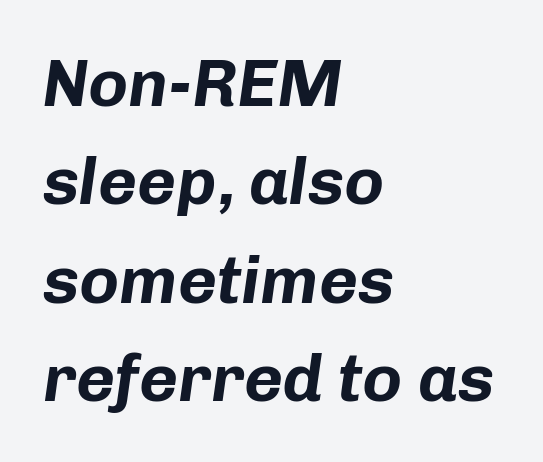
Q: Is the text bold? A: Yes.
Q: Is the text italic (slanted)? A: Yes, it leans right by about 8 degrees.
Q: Is the text underlined? A: No.
Q: How is the paragraph aligned? A: Left-aligned.
Q: Is the spacing between letters normal or unusually wide? A: Normal.
Q: Is the spacing between lines tight, normal or loose? A: Normal.
Q: Width (condensed, normal, or wide)? A: Normal.
Q: Stroke contrast? A: Low.
Q: x-height? A: Medium.
Q: Monospaced? A: No.
